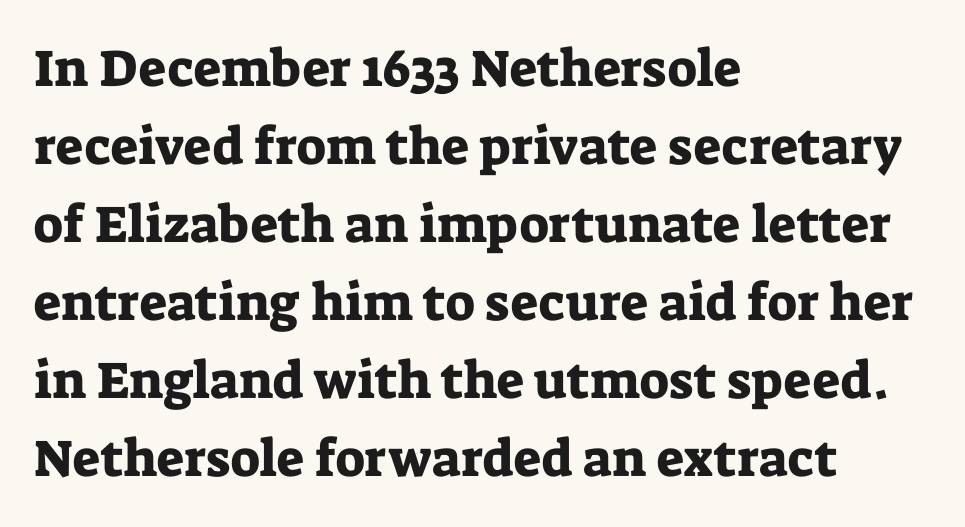
Varying glyph widths throughout — classic text-font behaviour. No extra tracking has been applied to these lines. What's the leading like? Ordinary, nothing unusual. The space beneath each line is pristine and unruled. Horizontal alignment here is leftward, the default for most running prose.
